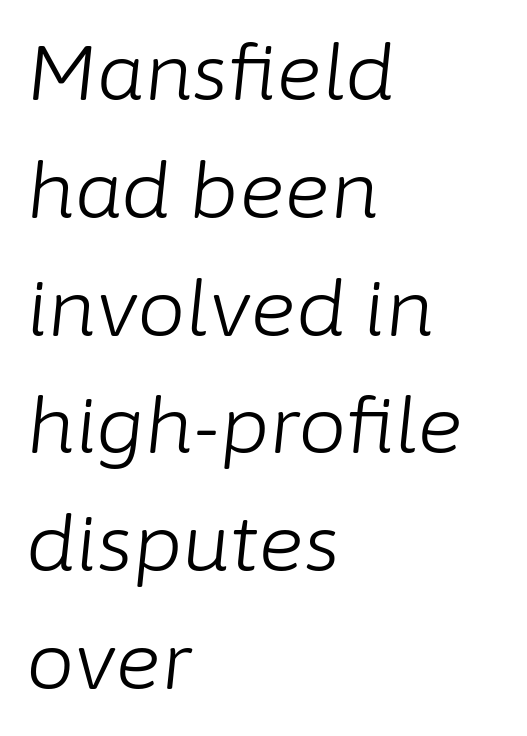
The image shows 77 px light type, italic (leaning right); set left-aligned, normal line spacing (1.53x), normal letter spacing, not underlined; low stroke contrast and a medium x-height.
